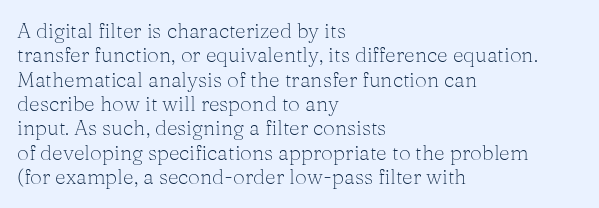
{"italic": "no", "bold": "no", "underline": "no", "align": "left", "line_spacing_ratio": 1.16, "letter_spacing": "normal", "letter_spacing_em": 0.0, "glyph_px": 21}
